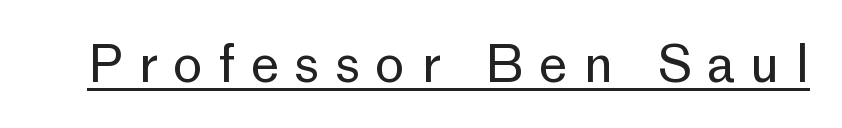
The rendering uses natural spacing where letterforms have individual widths. The face used here appears with an underline applied. The typeface has the unassuming heft of standard copy or less. Note: no serifs on the glyphs. Is there any slant? The stems are plumb.
